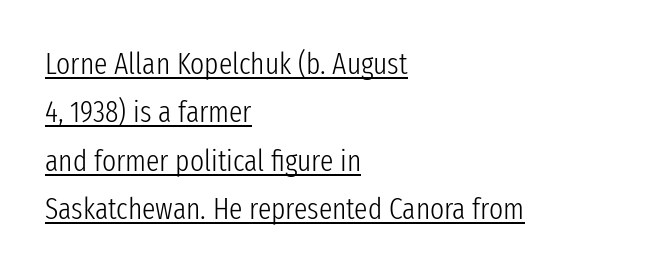
{"serif": "no", "italic": "no", "bold": "no", "weight": "light", "width": "condensed", "stroke_contrast": "low", "x_height": "medium", "monospaced": "no", "underline": "yes", "align": "left", "line_spacing": "normal", "line_spacing_ratio": 1.61, "letter_spacing": "normal", "letter_spacing_em": 0.0, "glyph_px": 30}
